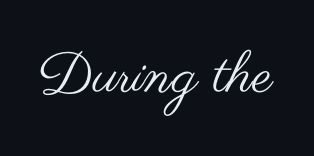
{"serif": "no", "bold": "no", "weight": "regular", "width": "wide", "stroke_contrast": "medium", "x_height": "small", "monospaced": "no", "underline": "no", "letter_spacing": "normal", "letter_spacing_em": 0.0, "glyph_px": 56}
